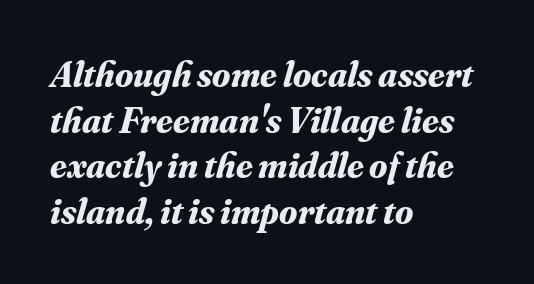
Q: Is the text bold? A: Yes.
Q: Is the text italic (slanted)? A: Yes, it leans right by about 16 degrees.
Q: Is the typeface a serif or a sans-serif typeface? A: Serif.
Q: Is the text underlined? A: No.
Q: How is the paragraph aligned? A: Left-aligned.
Q: Is the spacing between letters normal or unusually wide? A: Normal.
Q: Width (condensed, normal, or wide)? A: Normal.
Q: Stroke contrast? A: Medium.
Q: x-height? A: Small.
Q: Monospaced? A: No.
